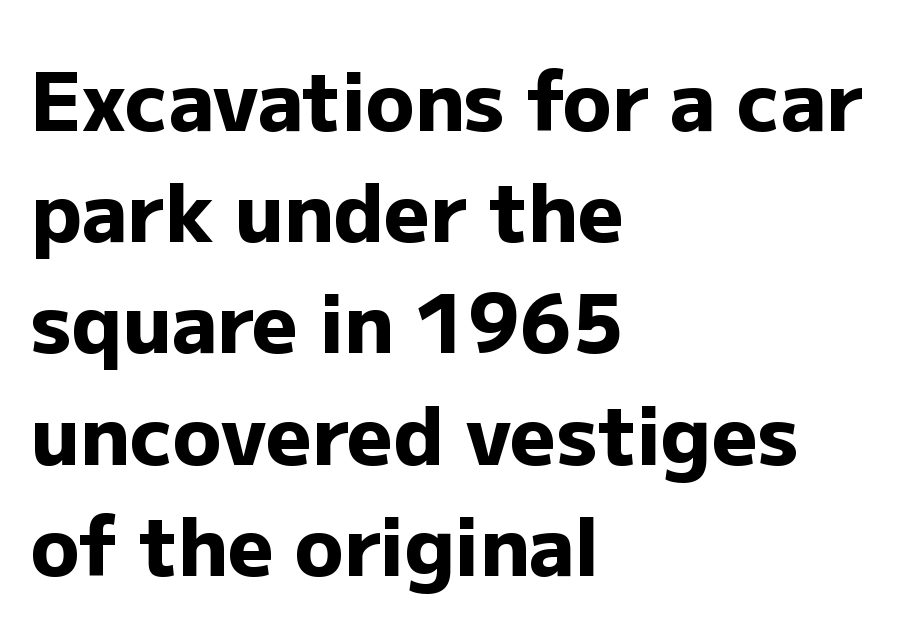
{"serif": "no", "italic": "no", "bold": "yes", "weight": "heavy", "width": "normal", "stroke_contrast": "low", "x_height": "medium", "monospaced": "no", "underline": "no", "align": "left", "line_spacing": "normal", "line_spacing_ratio": 1.39, "letter_spacing": "normal", "letter_spacing_em": 0.0, "glyph_px": 80}
